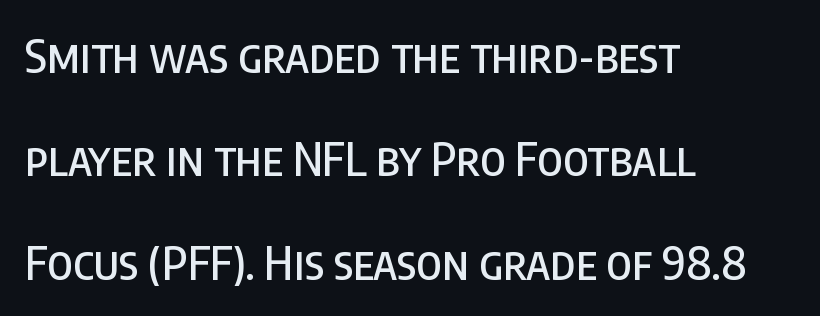
The image shows 46 px condensed sans-serif type, upright; set left-aligned, loose line spacing (2.25x), normal letter spacing, not underlined; low stroke contrast and a large x-height.
